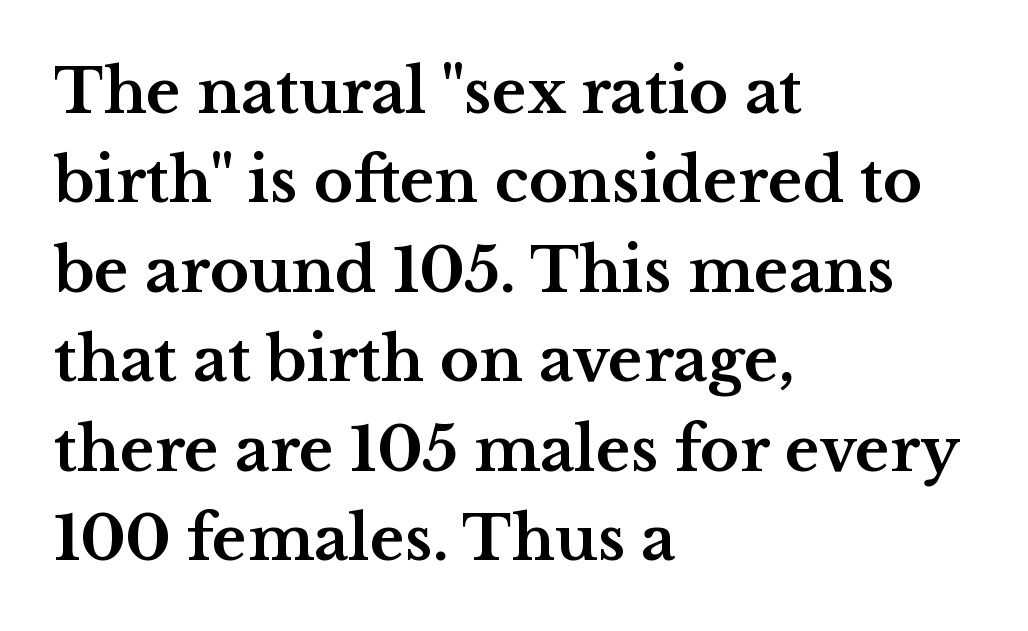
The image shows 60 px bold, wide serif type, upright; set left-aligned, normal line spacing (1.49x), normal letter spacing, not underlined; medium stroke contrast and a medium x-height.
